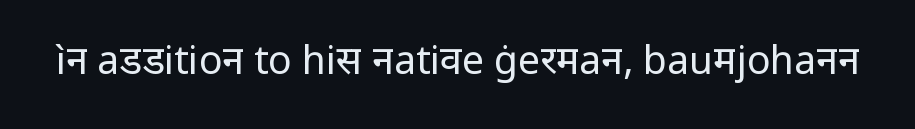
Q: Is the text bold? A: No.
Q: Is the text italic (slanted)? A: No, it is upright.
Q: Is the typeface a serif or a sans-serif typeface? A: Sans-serif.
Q: Is the text underlined? A: No.
Q: Is the spacing between letters normal or unusually wide? A: Normal.
Q: Width (condensed, normal, or wide)? A: Normal.
Q: Stroke contrast? A: Low.
Q: x-height? A: Medium.
Q: Monospaced? A: No.
